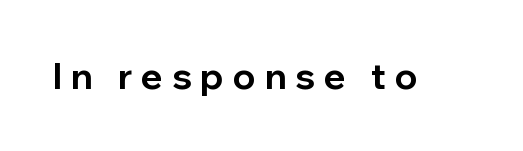
The image shows 36 px bold sans-serif type, upright; set unusually wide letter spacing (+0.25 em), not underlined; low stroke contrast and a medium x-height.
